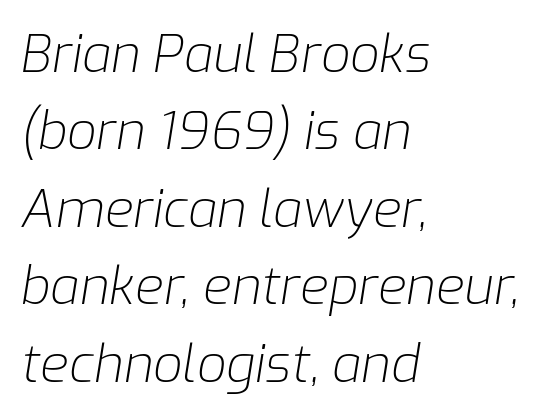
Q: Is the text bold? A: No.
Q: Is the text italic (slanted)? A: Yes, it leans right by about 9 degrees.
Q: Is the text underlined? A: No.
Q: How is the paragraph aligned? A: Left-aligned.
Q: Is the spacing between letters normal or unusually wide? A: Normal.
Q: Is the spacing between lines tight, normal or loose? A: Normal.
Q: Width (condensed, normal, or wide)? A: Normal.
Q: Stroke contrast? A: Low.
Q: x-height? A: Medium.
Q: Monospaced? A: No.
